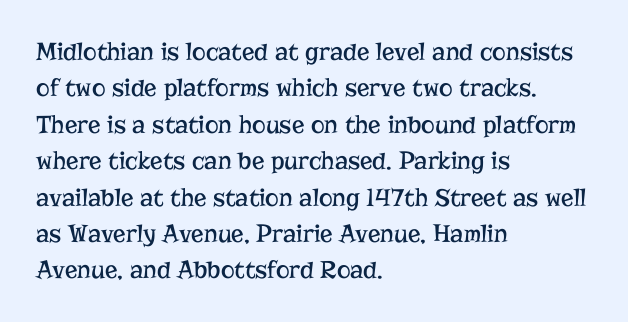
Q: Is the text bold? A: No.
Q: Is the text italic (slanted)? A: No, it is upright.
Q: Is the text underlined? A: No.
Q: How is the paragraph aligned? A: Left-aligned.
Q: Is the spacing between letters normal or unusually wide? A: Normal.
Q: Is the spacing between lines tight, normal or loose? A: Normal.
